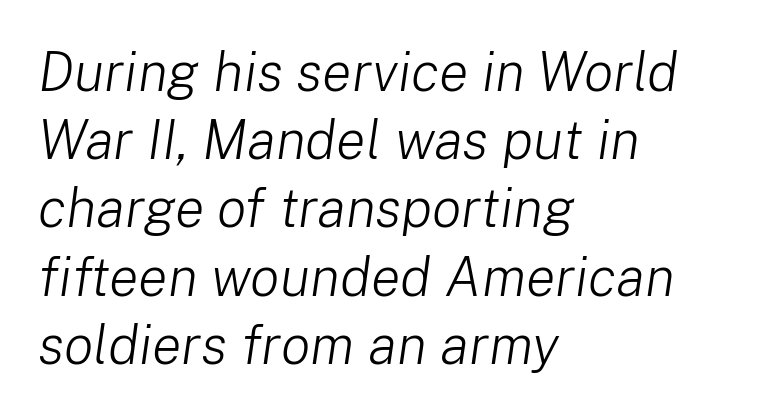
The image shows 55 px light type, italic (leaning right); set left-aligned, line spacing 1.24x, normal letter spacing, not underlined; low stroke contrast and a medium x-height.
